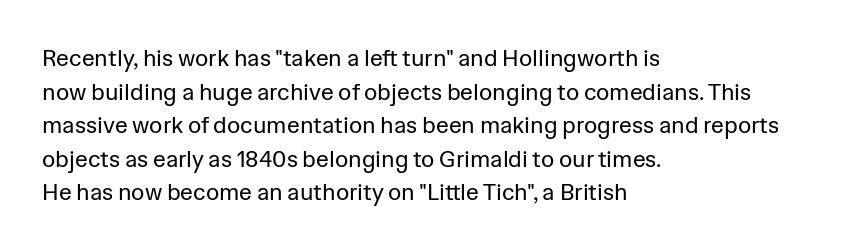
{"italic": "no", "bold": "no", "underline": "no", "align": "left", "line_spacing": "normal", "line_spacing_ratio": 1.46, "letter_spacing": "normal", "letter_spacing_em": 0.0, "glyph_px": 23}
